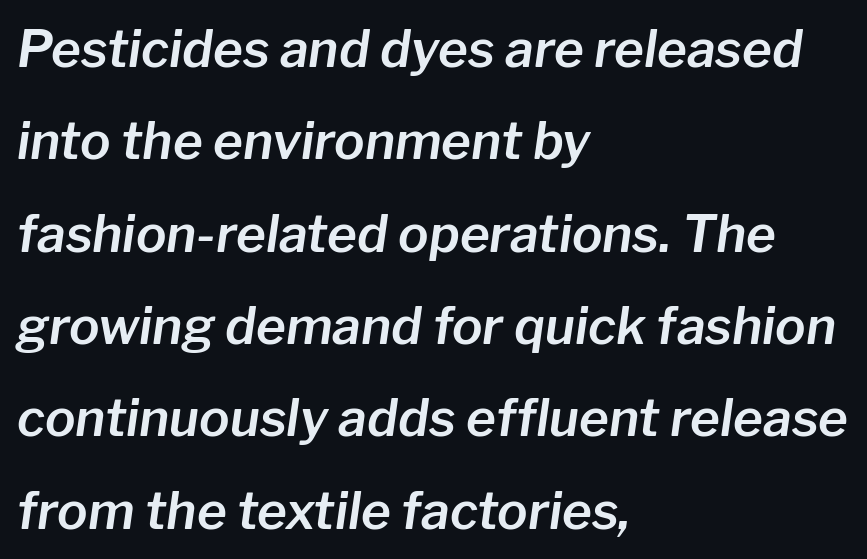
{"italic": "yes", "lean": "right", "slant_degrees": 8, "width": "normal", "stroke_contrast": "low", "x_height": "medium", "monospaced": "no", "underline": "no", "align": "left", "line_spacing_ratio": 1.81, "letter_spacing": "normal", "letter_spacing_em": 0.0, "glyph_px": 51}
